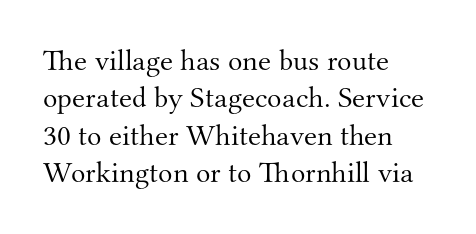
Caption: multi-line text, flush left, ragged right. Regarding leading, the lines here are spaced in the standard way. Font category for this specimen: serif. You can tell it's not italic because the verticals are truly vertical. The rendering uses natural spacing where letterforms have individual widths. What stands out about the letter spacing? Nothing — it is the standard amount.
